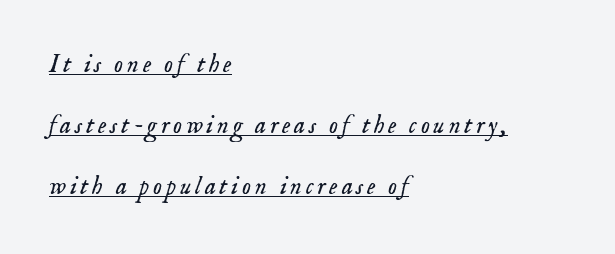
{"italic": "yes", "lean": "right", "slant_degrees": 18, "bold": "no", "underline": "yes", "align": "left", "line_spacing": "loose", "line_spacing_ratio": 2.45, "glyph_px": 25}
